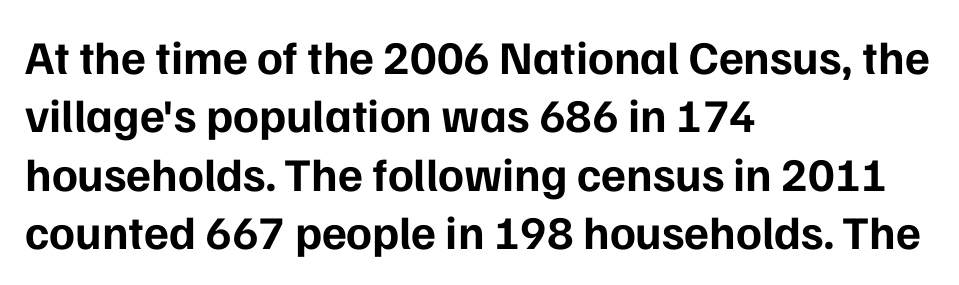
A student would call this left alignment; a typographer would say flush left, rag right. Looks like regular typesetting: each glyph gets only the width it needs. Letters rest on an invisible, unmarked baseline. The face used here has the dense, thick strokes of a bold. What stands out about the letter spacing? Nothing — it is the standard amount.
